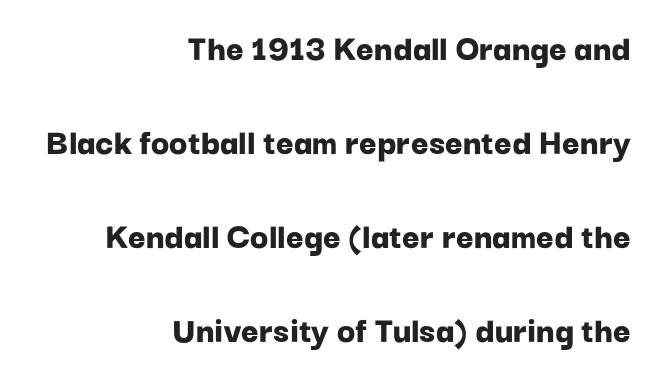
The image shows 38 px bold sans-serif type, upright; set right-aligned, loose line spacing (2.47x), normal letter spacing, not underlined; low stroke contrast and a medium x-height.
